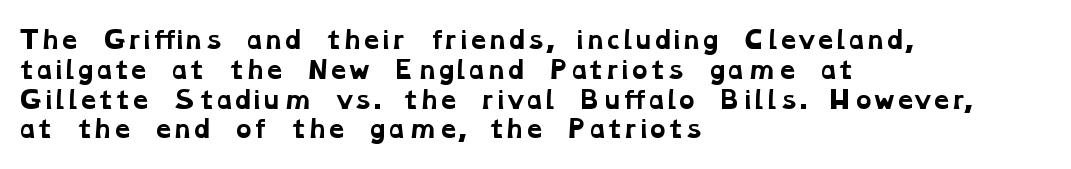
{"bold": "yes", "underline": "no", "align": "left", "line_spacing_ratio": 1.24, "letter_spacing": "normal", "letter_spacing_em": 0.0, "glyph_px": 24}
